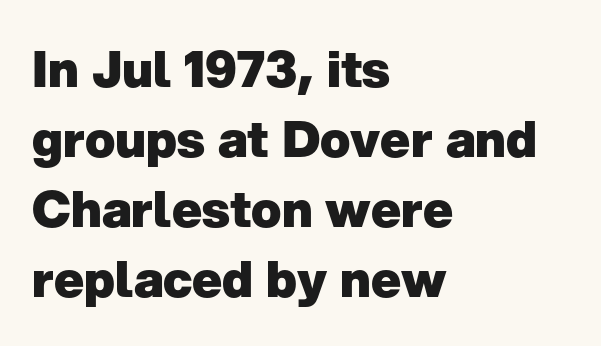
{"serif": "no", "italic": "no", "bold": "yes", "weight": "heavy", "width": "normal", "stroke_contrast": "low", "x_height": "medium", "monospaced": "no", "underline": "no", "align": "left", "line_spacing": "normal", "line_spacing_ratio": 1.4, "letter_spacing": "normal", "letter_spacing_em": 0.0, "glyph_px": 50}
